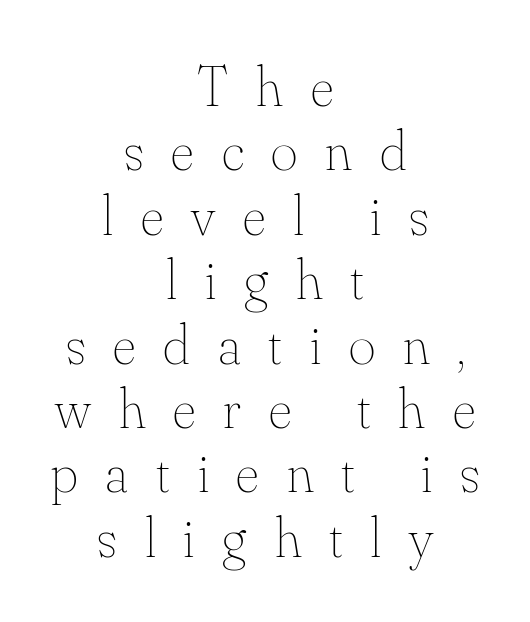
The line texture is sparse and dotted thanks to wide tracking. These lines are rendered in a variable-pitch font. The lines are quadded center. In terms of leading, this rendering errs on the cramped side. Is there any slant? The stems are plumb.
